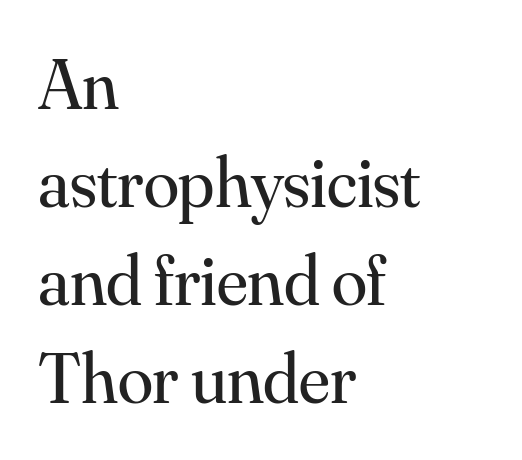
A typesetter would call this proportional, since set widths differ per character. All the whitespace from short lines collects on the right. The face looks like a standard text weight, possibly lighter. The passage shown is not underscored anywhere. Successive baselines arrive at the customary interval. Does extra space separate the letters? No, they use regular spacing.
